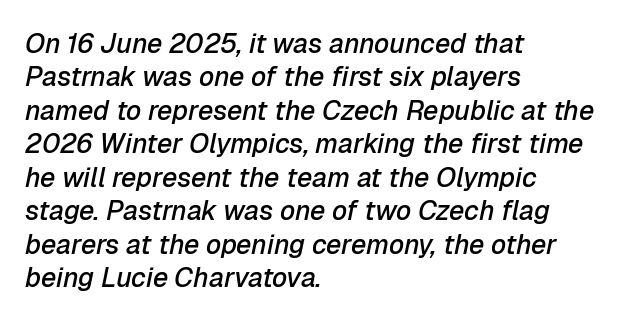
The rendering applies a slant to the glyphs. Is the letter spacing exaggerated? No — it looks like the ordinary default. The paragraph shown leans on its left margin. The baseline area is clear. On the weight axis this lands at semibold, roughly 600.
